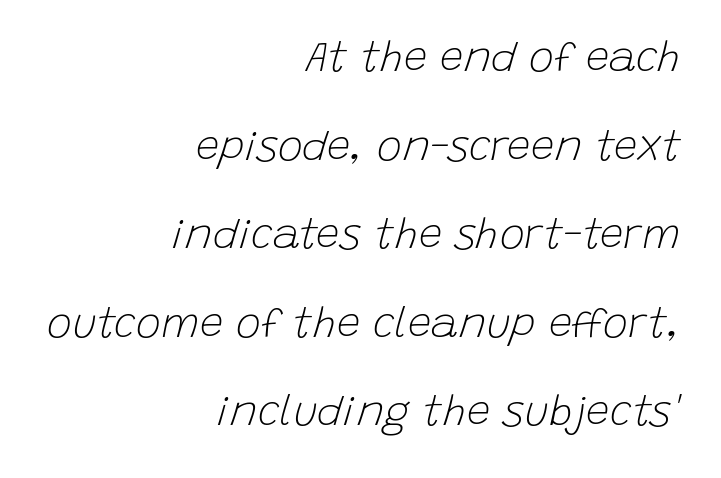
{"italic": "yes", "lean": "right", "slant_degrees": 15, "bold": "no", "weight": "light", "width": "normal", "stroke_contrast": "low", "x_height": "large", "monospaced": "no", "underline": "no", "align": "right", "line_spacing": "loose", "line_spacing_ratio": 2.11, "letter_spacing": "normal", "letter_spacing_em": 0.0, "glyph_px": 42}
